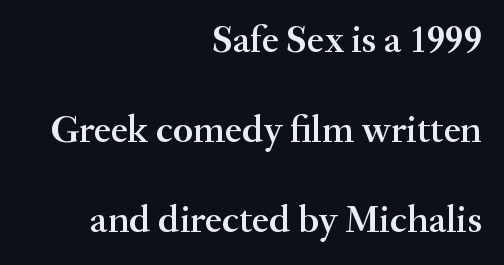
This rendering uses right alignment, leaving the left contour irregular. Its strokes are somewhat broadened, the hallmark of semibold type. Proportional: the letters do not fall into vertical columns. Each word holds together tightly as a unit, with standard inter-letter gaps. Style check: upright.
